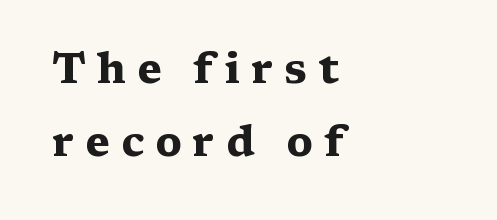
Tracking here is generous; glyphs stand well apart from one another. Varying glyph widths throughout — classic text-font behaviour. Each glyph is drawn with heavy, bold strokes. A student would call this left alignment; a typographer would say flush left, rag right. The type sits square on the baseline with zero lean. The specimen omits any rule beneath the text block's lines.
